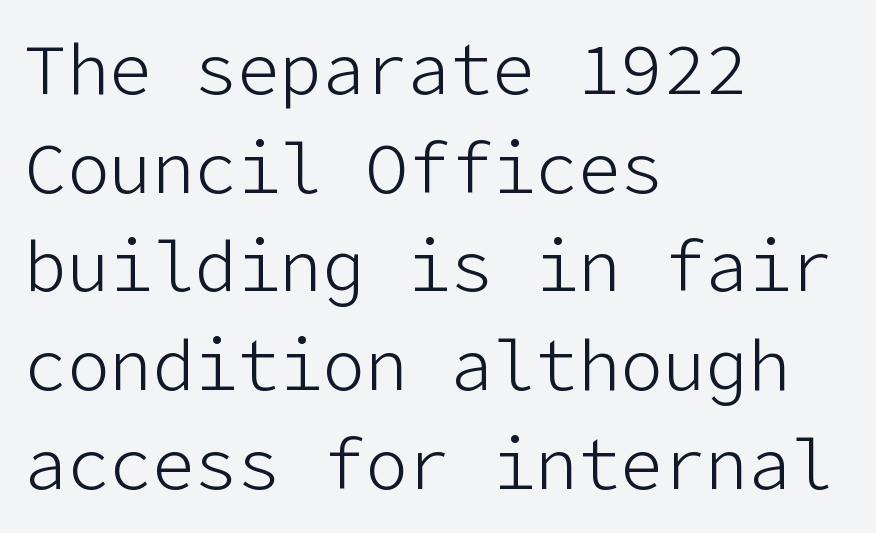
{"serif": "no", "italic": "no", "bold": "no", "weight": "light", "width": "normal", "stroke_contrast": "low", "x_height": "medium", "underline": "no", "align": "left", "line_spacing": "normal", "line_spacing_ratio": 1.39, "letter_spacing": "normal", "letter_spacing_em": 0.0, "glyph_px": 71}
